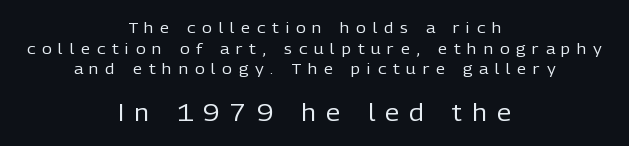
Q: Is the text bold? A: No.
Q: Is the text italic (slanted)? A: No, it is upright.
Q: Is the text underlined? A: No.
Q: How is the paragraph aligned? A: Centered.
Q: Is the spacing between letters normal or unusually wide? A: Unusually wide.
Q: Is the spacing between lines tight, normal or loose? A: Normal.
Q: Which block of text is set in a larger size, the first (top) or the second (bottom)? A: The second (bottom) one.
